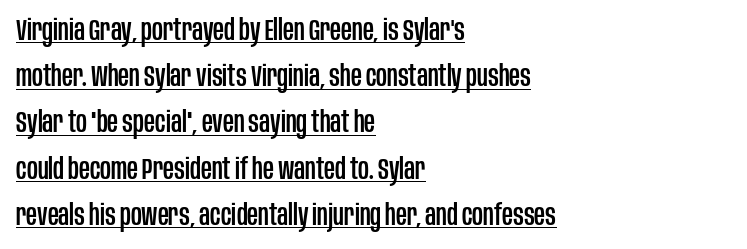
{"serif": "no", "italic": "no", "width": "condensed", "stroke_contrast": "low", "x_height": "large", "monospaced": "no", "underline": "yes", "align": "left", "line_spacing": "normal", "line_spacing_ratio": 1.54, "letter_spacing": "normal", "letter_spacing_em": 0.0, "glyph_px": 30}
